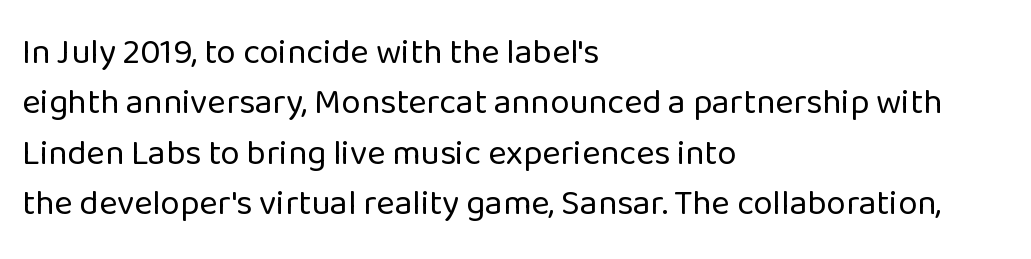
{"serif": "no", "italic": "no", "bold": "no", "weight": "regular", "width": "normal", "stroke_contrast": "low", "x_height": "medium", "monospaced": "no", "underline": "no", "align": "left", "line_spacing": "normal", "line_spacing_ratio": 1.44, "letter_spacing": "normal", "letter_spacing_em": 0.0, "glyph_px": 35}
